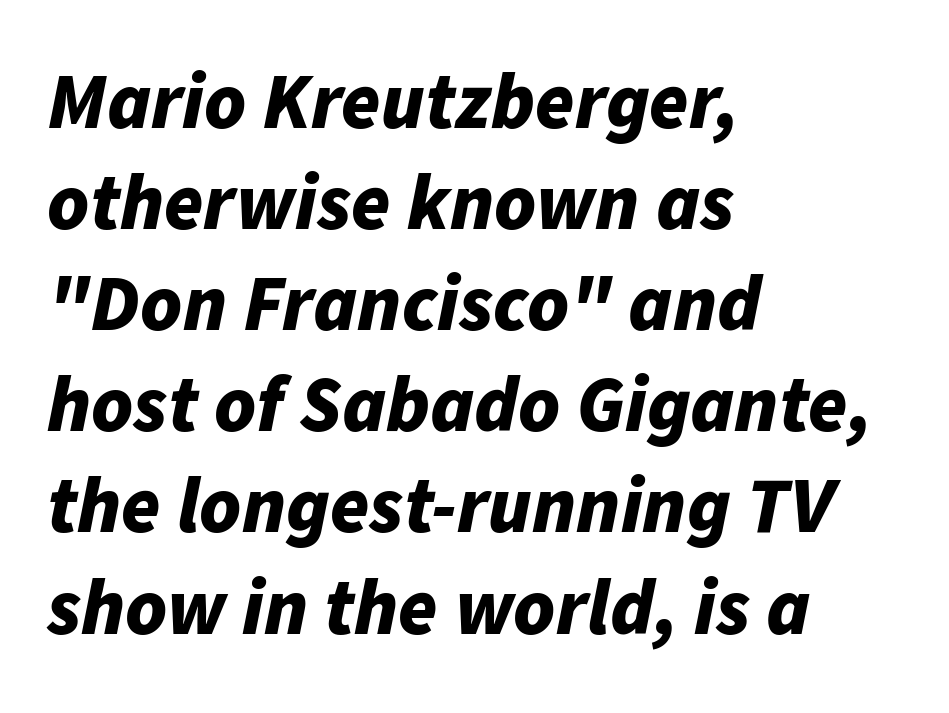
Q: Is the text bold? A: Yes.
Q: Is the text italic (slanted)? A: Yes, it leans right by about 11 degrees.
Q: Is the text underlined? A: No.
Q: How is the paragraph aligned? A: Left-aligned.
Q: Is the spacing between letters normal or unusually wide? A: Normal.
Q: Is the spacing between lines tight, normal or loose? A: Normal.
Q: Width (condensed, normal, or wide)? A: Normal.
Q: Stroke contrast? A: Low.
Q: x-height? A: Medium.
Q: Monospaced? A: No.
